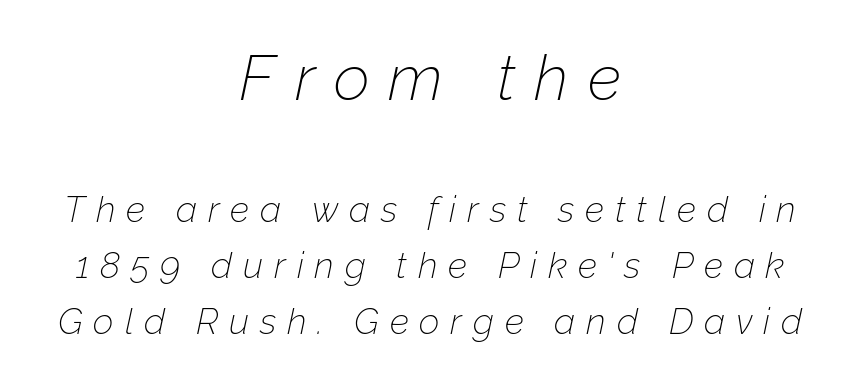
Q: Is the text bold? A: No.
Q: Is the text italic (slanted)? A: Yes, it leans right by about 12 degrees.
Q: Is the text underlined? A: No.
Q: How is the paragraph aligned? A: Centered.
Q: Is the spacing between letters normal or unusually wide? A: Unusually wide.
Q: Is the spacing between lines tight, normal or loose? A: Normal.
Q: Which block of text is set in a larger size, the first (top) or the second (bottom)? A: The first (top) one.
Q: Width (condensed, normal, or wide)? A: Normal.
Q: Stroke contrast? A: Low.
Q: x-height? A: Medium.
Q: Monospaced? A: No.
